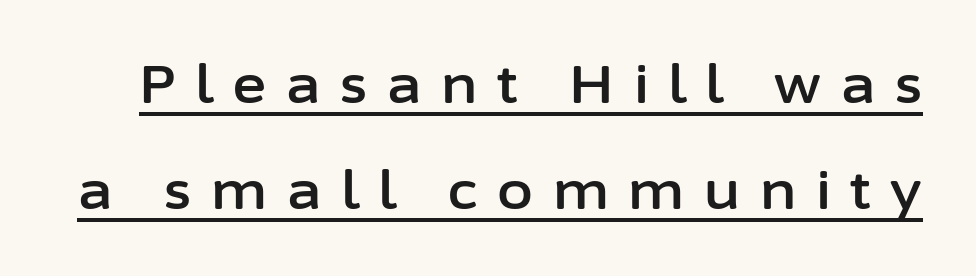
Q: Is the text italic (slanted)? A: No, it is upright.
Q: Is the typeface a serif or a sans-serif typeface? A: Sans-serif.
Q: Is the text underlined? A: Yes.
Q: Is the spacing between letters normal or unusually wide? A: Unusually wide.
Q: Is the spacing between lines tight, normal or loose? A: Loose.
Q: Width (condensed, normal, or wide)? A: Normal.
Q: Stroke contrast? A: Low.
Q: x-height? A: Medium.
Q: Monospaced? A: No.
